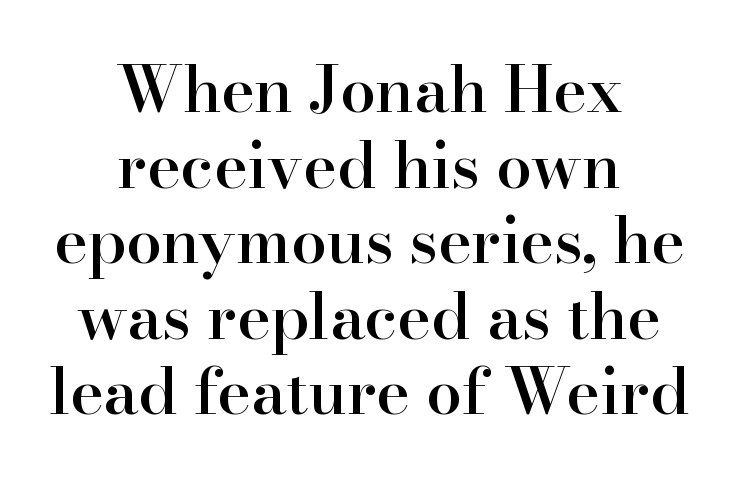
{"serif": "yes", "italic": "no", "bold": "semi", "weight": "semibold", "width": "normal", "stroke_contrast": "high", "x_height": "small", "monospaced": "no", "underline": "no", "align": "center", "line_spacing_ratio": 1.18, "letter_spacing": "normal", "letter_spacing_em": 0.0, "glyph_px": 64}
